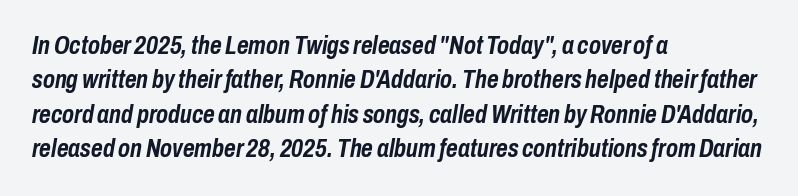
Q: Is the text bold? A: Yes.
Q: Is the text italic (slanted)? A: Yes, it leans right by about 10 degrees.
Q: Is the text underlined? A: No.
Q: How is the paragraph aligned? A: Left-aligned.
Q: Is the spacing between letters normal or unusually wide? A: Normal.
Q: Is the spacing between lines tight, normal or loose? A: Normal.
